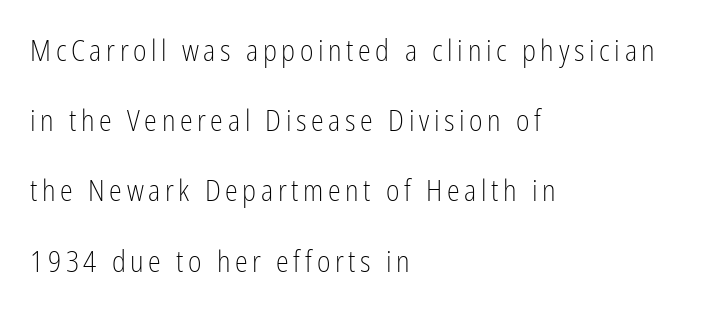
{"serif": "no", "italic": "no", "bold": "no", "weight": "light", "width": "condensed", "stroke_contrast": "low", "x_height": "medium", "monospaced": "no", "underline": "no", "align": "left", "line_spacing": "loose", "line_spacing_ratio": 2.42, "glyph_px": 29}
